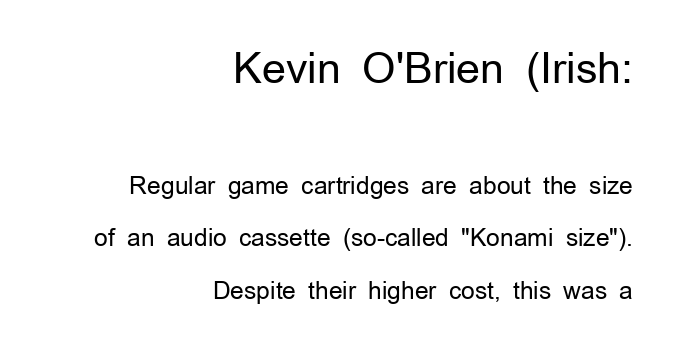
Q: Is the text bold? A: No.
Q: Is the text italic (slanted)? A: No, it is upright.
Q: Is the typeface a serif or a sans-serif typeface? A: Sans-serif.
Q: Is the text underlined? A: No.
Q: How is the paragraph aligned? A: Right-aligned.
Q: Is the spacing between letters normal or unusually wide? A: Normal.
Q: Is the spacing between lines tight, normal or loose? A: Loose.
Q: Which block of text is set in a larger size, the first (top) or the second (bottom)? A: The first (top) one.
Q: Width (condensed, normal, or wide)? A: Normal.
Q: Stroke contrast? A: Low.
Q: x-height? A: Medium.
Q: Monospaced? A: No.
